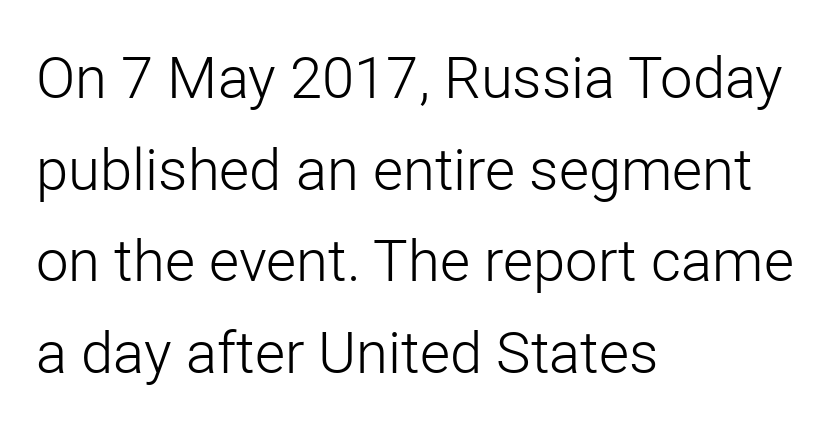
{"serif": "no", "italic": "no", "bold": "no", "weight": "light", "width": "normal", "stroke_contrast": "low", "x_height": "medium", "monospaced": "no", "underline": "no", "align": "left", "line_spacing": "normal", "line_spacing_ratio": 1.58, "letter_spacing": "normal", "letter_spacing_em": 0.0, "glyph_px": 58}
